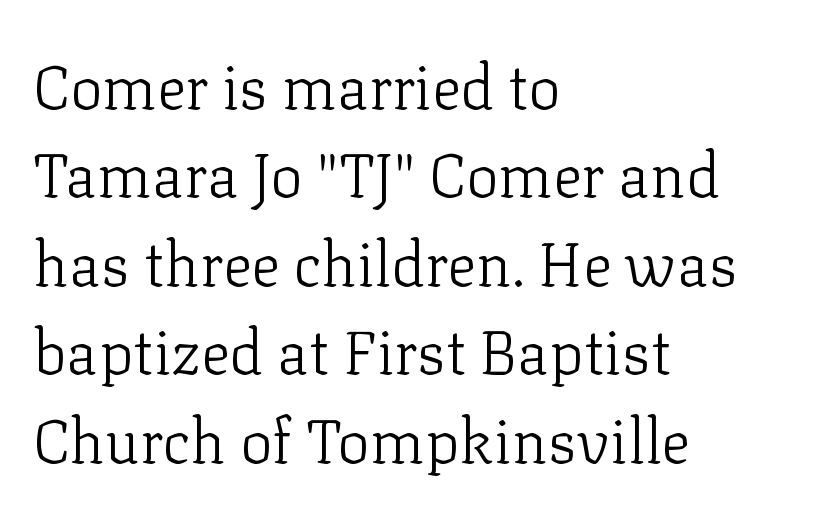
{"serif": "yes", "italic": "no", "bold": "no", "weight": "light", "width": "normal", "stroke_contrast": "low", "x_height": "medium", "monospaced": "no", "underline": "no", "align": "left", "line_spacing": "normal", "line_spacing_ratio": 1.45, "letter_spacing": "normal", "letter_spacing_em": 0.0, "glyph_px": 61}
